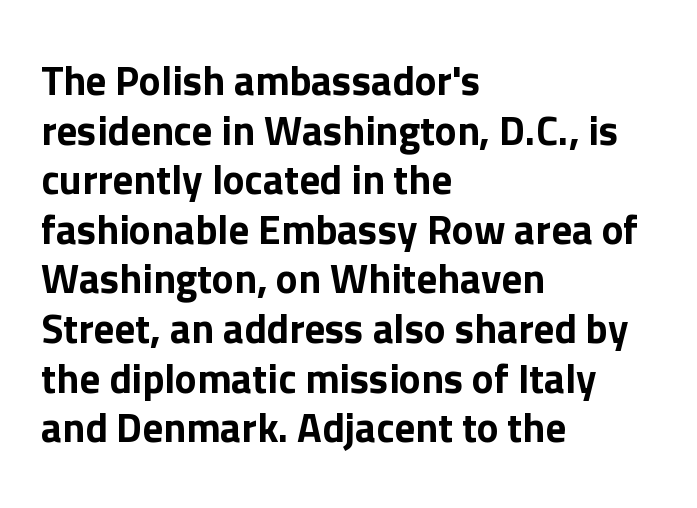
The letters advance in unequal steps, a hallmark of proportional type. Unlike italic type, these characters show no tilt at all. Compared with a centered layout, this one pins lines to the left instead. Classification — sans serif. The tracking reads as untouched default to a designer's eye.
